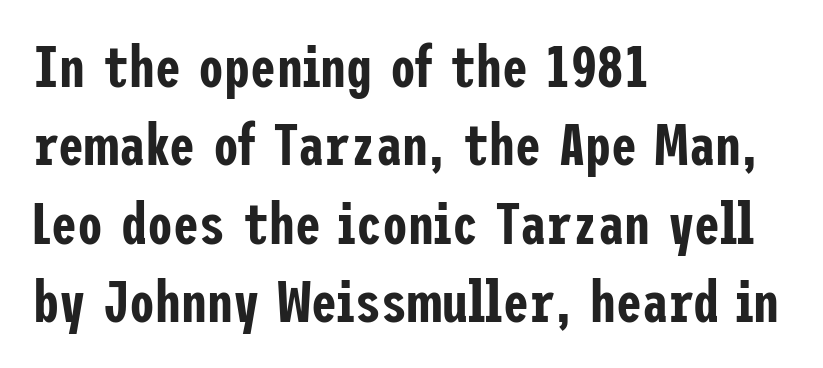
{"serif": "no", "italic": "no", "width": "condensed", "stroke_contrast": "low", "x_height": "medium", "underline": "no", "align": "left", "line_spacing": "normal", "line_spacing_ratio": 1.35, "letter_spacing": "normal", "letter_spacing_em": 0.0, "glyph_px": 58}
